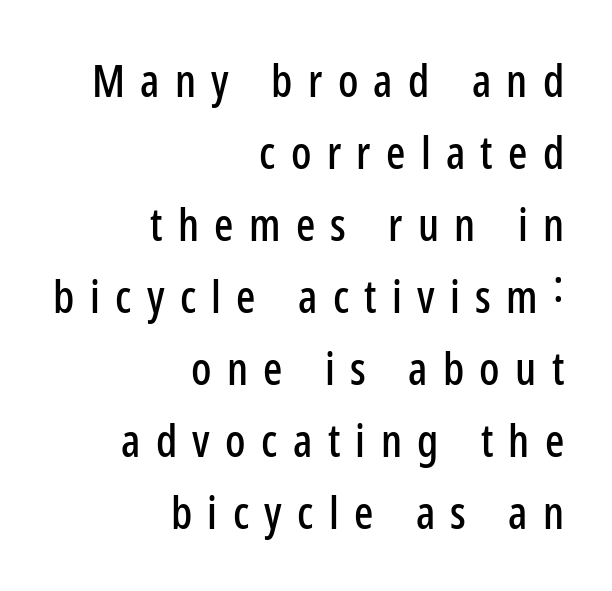
These lines stack with their right ends in a neat column. Each new line begins a customary step beneath the previous one. Every stem runs plumb, perpendicular to the baseline. Bare-footed words on every line.
